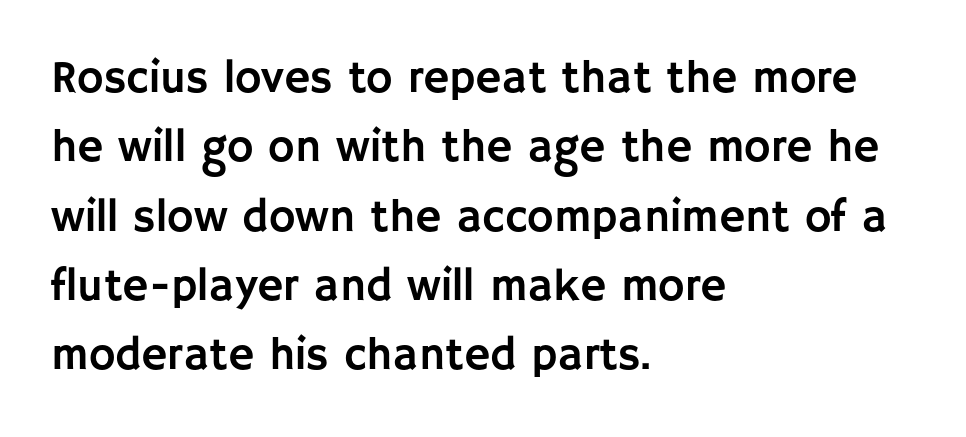
The image shows 45 px sans-serif type, upright; set left-aligned, normal line spacing (1.54x), normal letter spacing, not underlined; low stroke contrast and a large x-height.
